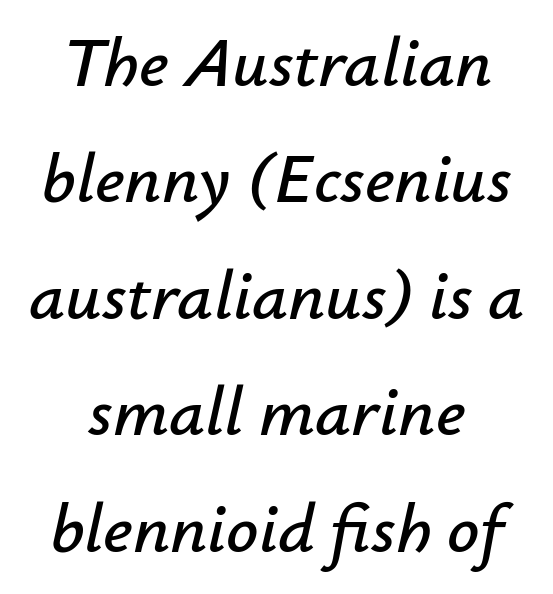
The image shows 71 px text type, italic (leaning right); set centered, normal line spacing (1.64x), normal letter spacing, not underlined; low stroke contrast and a small x-height.
